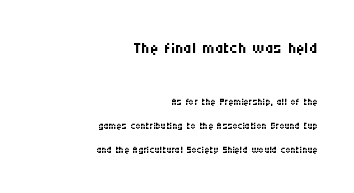
The image shows 23 px text type, upright; set right-aligned, line spacing 1.71x, normal letter spacing, not underlined; the first (top) block is 1.64x larger.
